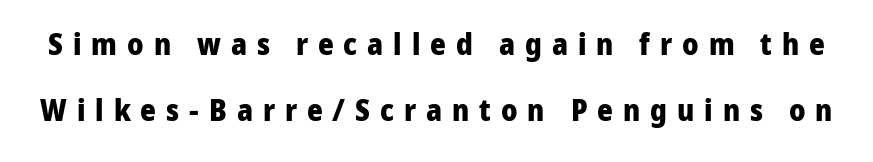
Q: Is the text bold? A: Yes.
Q: Is the text italic (slanted)? A: No, it is upright.
Q: Is the typeface a serif or a sans-serif typeface? A: Sans-serif.
Q: Is the text underlined? A: No.
Q: Is the spacing between letters normal or unusually wide? A: Unusually wide.
Q: Is the spacing between lines tight, normal or loose? A: Loose.
Q: Width (condensed, normal, or wide)? A: Normal.
Q: Stroke contrast? A: Low.
Q: x-height? A: Medium.
Q: Monospaced? A: No.
